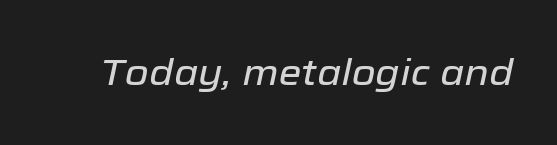
Q: Is the text italic (slanted)? A: Yes, it leans right by about 12 degrees.
Q: Is the text underlined? A: No.
Q: Is the spacing between letters normal or unusually wide? A: Normal.
Q: Width (condensed, normal, or wide)? A: Normal.
Q: Stroke contrast? A: Low.
Q: x-height? A: Medium.
Q: Monospaced? A: No.
